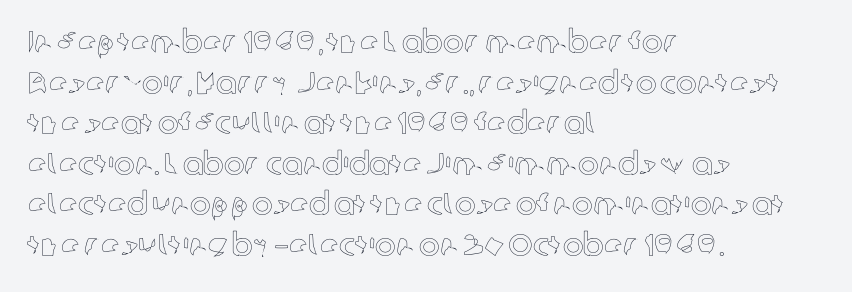
{"italic": "no", "width": "normal", "x_height": "medium", "monospaced": "no", "underline": "no", "align": "left", "line_spacing": "normal", "line_spacing_ratio": 1.31, "letter_spacing": "normal", "letter_spacing_em": 0.0, "glyph_px": 31}
